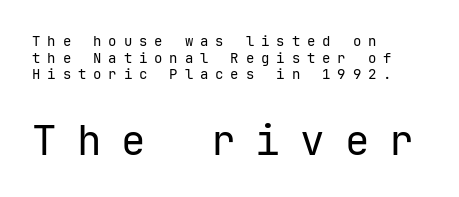
The image shows 41 px regular-weight sans-serif type, upright, monospaced; set left-aligned, line spacing 1.18x, unusually wide letter spacing (+0.49 em), not underlined; the second (bottom) block is 2.93x larger; low stroke contrast and a medium x-height.
